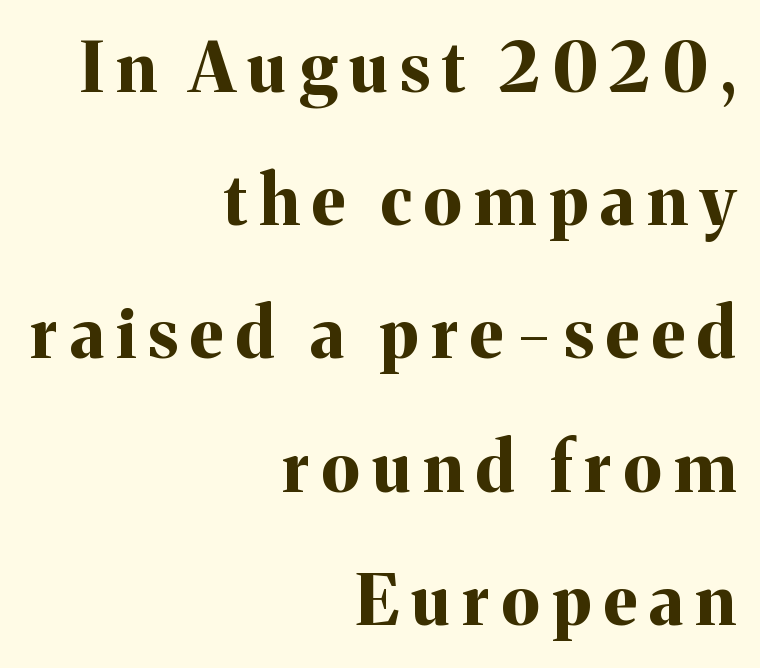
{"serif": "yes", "italic": "no", "bold": "yes", "weight": "bold", "width": "normal", "stroke_contrast": "medium", "x_height": "medium", "monospaced": "no", "underline": "no", "align": "right", "line_spacing": "loose", "line_spacing_ratio": 1.93, "glyph_px": 69}
